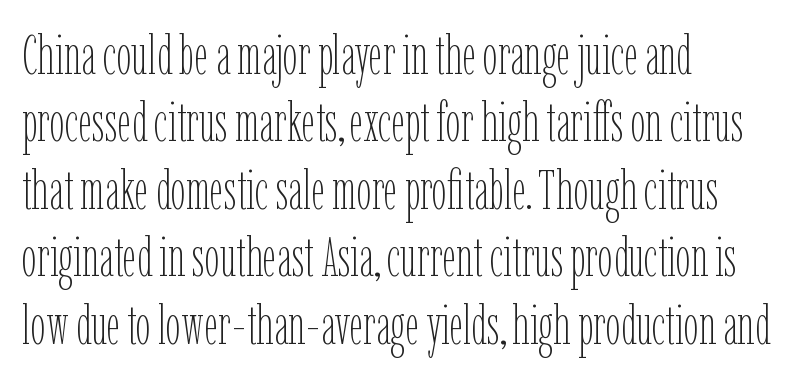
Characters follow at the spacing the type designer built in. The compositor pushed each line to the left boundary. Type without underlining. Is the stroke heavy? The answer is a plain regular-or-lighter. Every stem runs plumb, perpendicular to the baseline. This sample keeps an unexceptional amount of space between lines.
